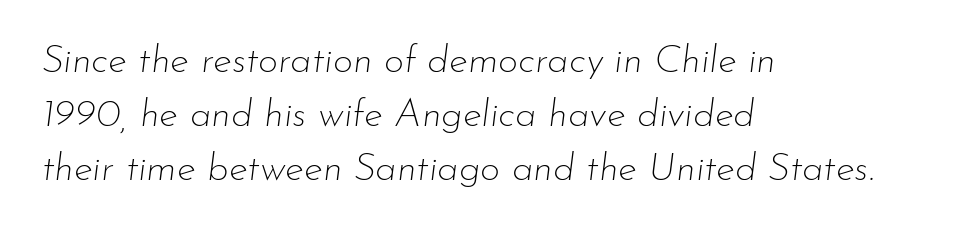
Q: Is the text bold? A: No.
Q: Is the text italic (slanted)? A: Yes, it leans right by about 7 degrees.
Q: Is the text underlined? A: No.
Q: How is the paragraph aligned? A: Left-aligned.
Q: Is the spacing between letters normal or unusually wide? A: Normal.
Q: Is the spacing between lines tight, normal or loose? A: Normal.
Q: Width (condensed, normal, or wide)? A: Normal.
Q: Stroke contrast? A: Low.
Q: x-height? A: Small.
Q: Monospaced? A: No.
